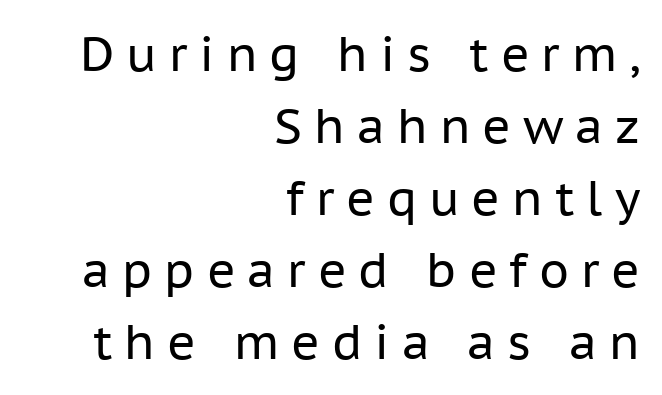
{"serif": "no", "italic": "no", "bold": "no", "weight": "regular", "width": "normal", "stroke_contrast": "low", "x_height": "medium", "monospaced": "no", "underline": "no", "align": "right", "line_spacing": "normal", "line_spacing_ratio": 1.5, "letter_spacing": "wide", "letter_spacing_em": 0.25, "glyph_px": 48}
